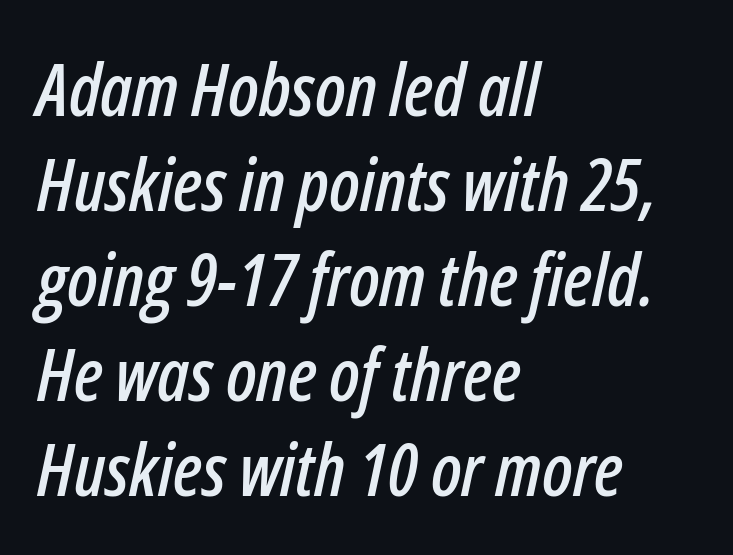
{"italic": "yes", "lean": "right", "slant_degrees": 12, "width": "condensed", "stroke_contrast": "low", "x_height": "medium", "monospaced": "no", "underline": "no", "align": "left", "line_spacing": "normal", "line_spacing_ratio": 1.3, "letter_spacing": "normal", "letter_spacing_em": 0.0, "glyph_px": 73}
